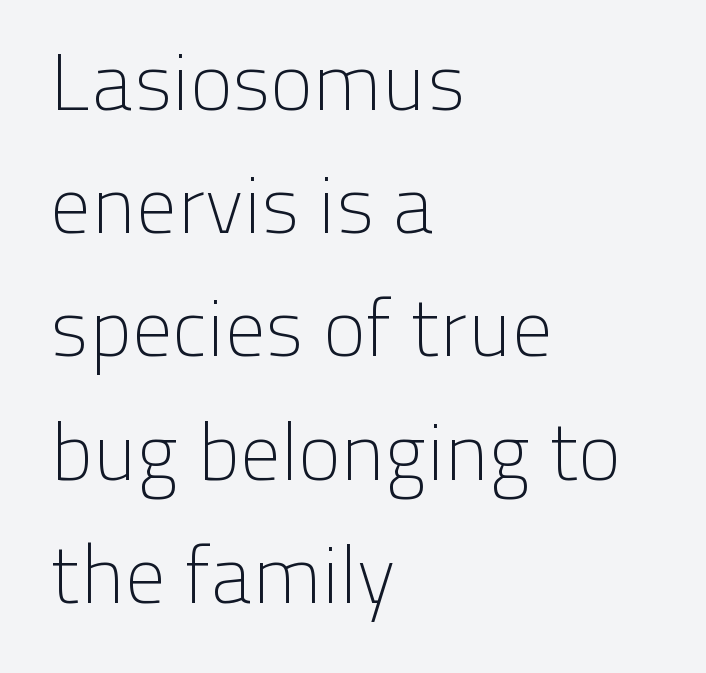
The designer went with a sans here, leaving each stem footless. The letters sit at their default tracking, neither squeezed nor spread. Character widths vary here, with narrow letters taking less room than wide ones. The vertical gap from one line to the next is medium. If you drew a line through each stem, it would be perfectly vertical. A classic flush-left, rag-right setting is used for this passage.
